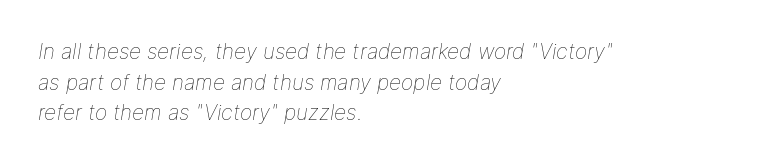
{"italic": "yes", "lean": "right", "slant_degrees": 9, "bold": "no", "underline": "no", "align": "left", "line_spacing": "normal", "line_spacing_ratio": 1.46, "letter_spacing": "normal", "letter_spacing_em": 0.0, "glyph_px": 21}
